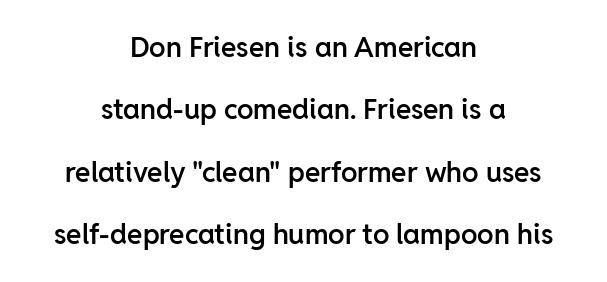
Baseline-to-baseline distance is far greater than the letter height. Quick note: underline off. I'd call this a sans setting — the letters go barefoot. This is roman type, the default non-slanted kind. The letters advance in unequal steps, a hallmark of proportional type. The text block is weighted toward neither margin, spreading evenly from the middle.
